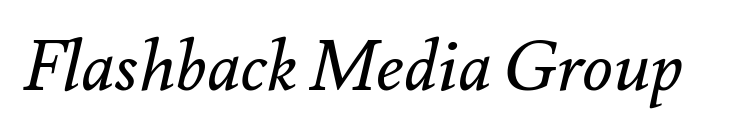
{"italic": "yes", "lean": "right", "slant_degrees": 12, "bold": "no", "weight": "regular", "width": "normal", "stroke_contrast": "medium", "x_height": "small", "monospaced": "no", "underline": "no", "letter_spacing": "normal", "letter_spacing_em": 0.0, "glyph_px": 70}
